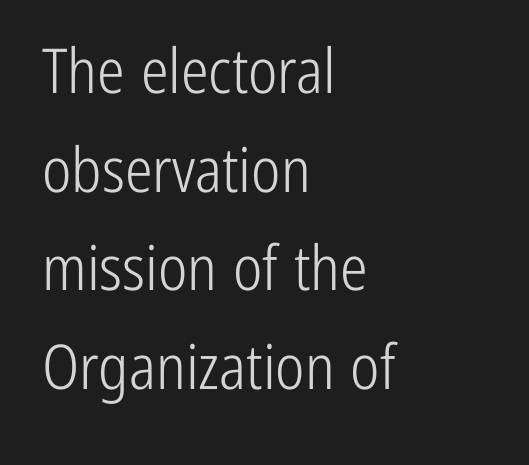
Q: Is the text bold? A: No.
Q: Is the text italic (slanted)? A: No, it is upright.
Q: Is the typeface a serif or a sans-serif typeface? A: Sans-serif.
Q: Is the text underlined? A: No.
Q: How is the paragraph aligned? A: Left-aligned.
Q: Is the spacing between letters normal or unusually wide? A: Normal.
Q: Is the spacing between lines tight, normal or loose? A: Normal.
Q: Width (condensed, normal, or wide)? A: Condensed.
Q: Stroke contrast? A: Low.
Q: x-height? A: Medium.
Q: Monospaced? A: No.
